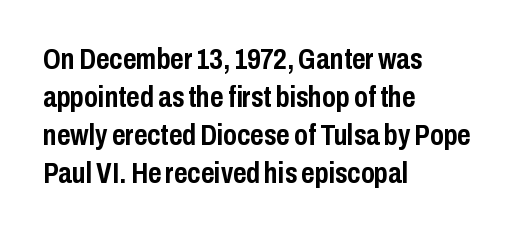
{"serif": "no", "italic": "no", "bold": "yes", "weight": "semibold", "width": "condensed", "stroke_contrast": "low", "x_height": "medium", "monospaced": "no", "underline": "no", "align": "left", "line_spacing": "normal", "line_spacing_ratio": 1.31, "letter_spacing": "normal", "letter_spacing_em": 0.0, "glyph_px": 29}
